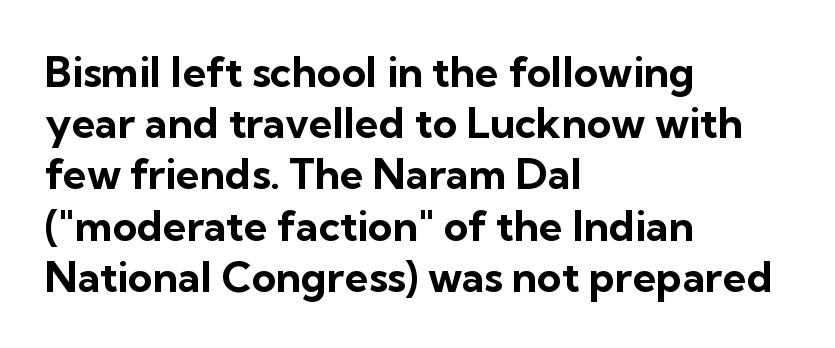
The image shows 42 px bold sans-serif type, upright; set left-aligned, line spacing 1.22x, normal letter spacing, not underlined; low stroke contrast and a medium x-height.
